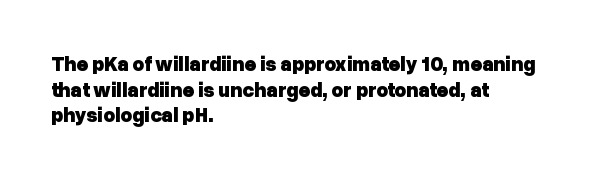
The image shows 20 px bold type, upright; set left-aligned, normal line spacing (1.28x), normal letter spacing, not underlined.
